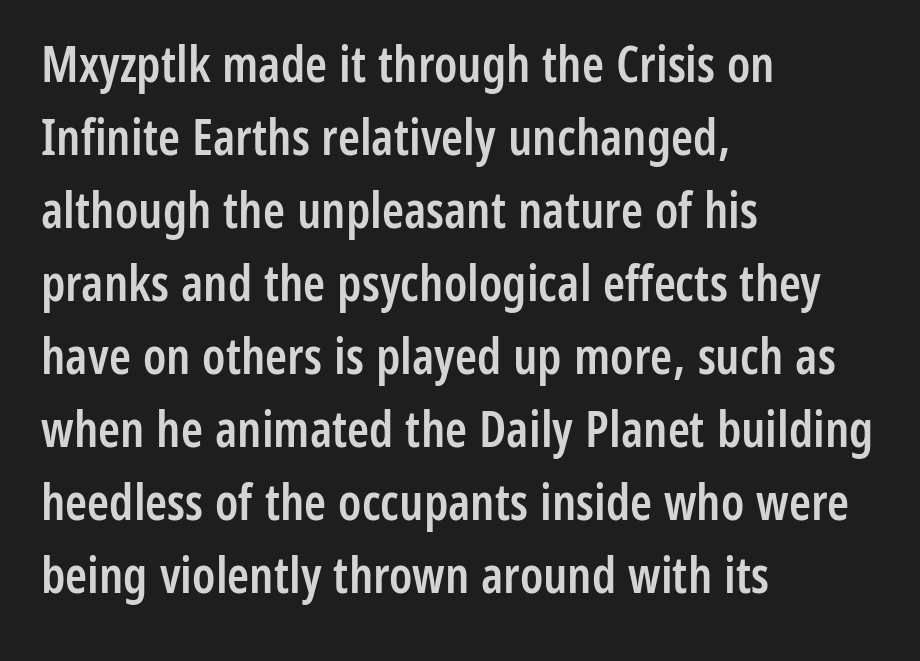
The image shows 50 px semibold, condensed sans-serif type, upright; set left-aligned, normal line spacing (1.46x), normal letter spacing, not underlined; low stroke contrast and a medium x-height.
